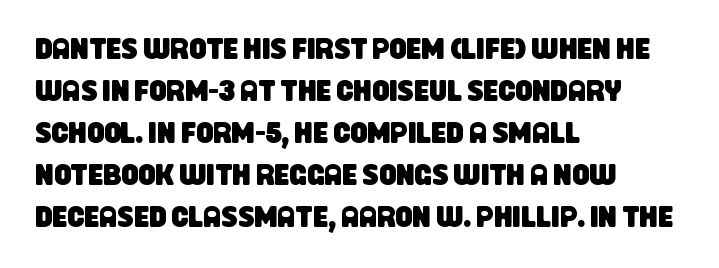
Think of a printed novel: that variable character pitch is what you see here. How are the letters spaced? Ordinarily, with no added tracking. Normally led — the rows are evenly, conventionally spaced. Letters rest on an invisible, unmarked baseline.
